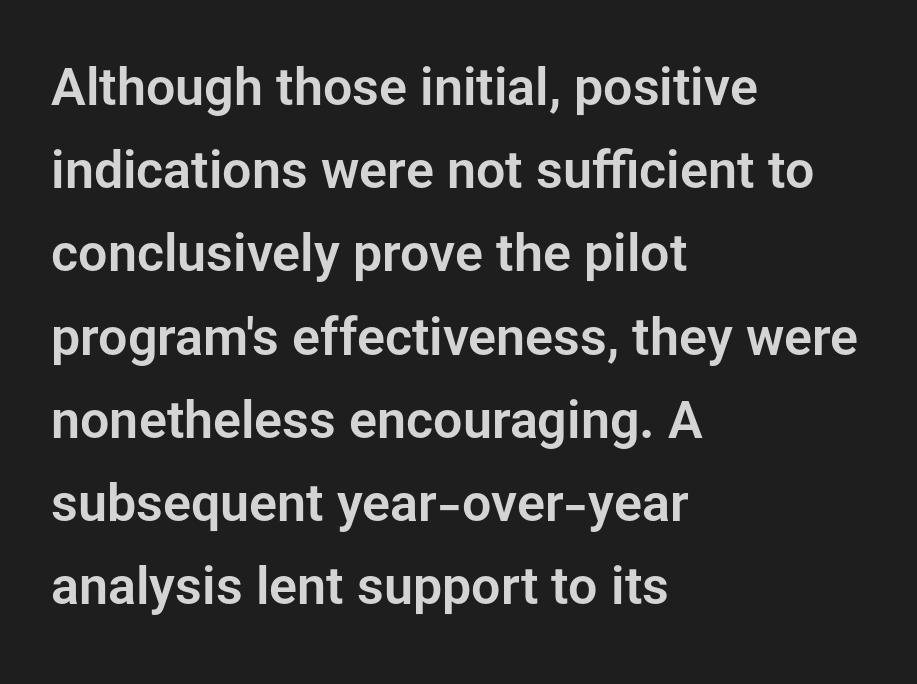
{"serif": "no", "italic": "no", "width": "normal", "stroke_contrast": "low", "x_height": "medium", "monospaced": "no", "underline": "no", "align": "left", "line_spacing": "normal", "line_spacing_ratio": 1.6, "letter_spacing": "normal", "letter_spacing_em": 0.0, "glyph_px": 52}
